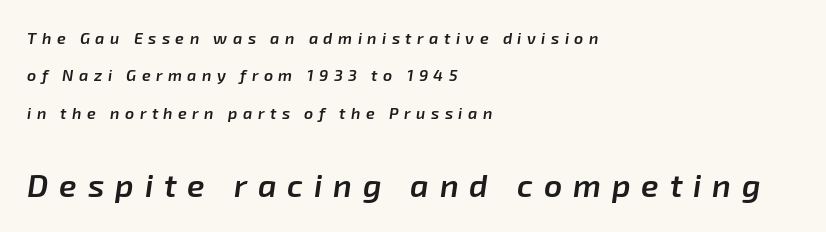
The image shows 32 px semibold type, italic (leaning right); set left-aligned, loose line spacing (2.33x), unusually wide letter spacing (+0.34 em), not underlined; the second (bottom) block is 2.0x larger; low stroke contrast and a medium x-height.
